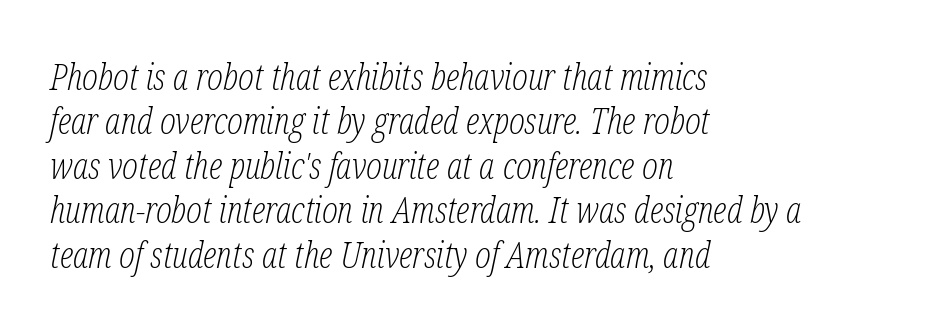
The image shows 37 px light, condensed serif type, italic (leaning right); set left-aligned, line spacing 1.2x, normal letter spacing, not underlined; low stroke contrast and a medium x-height.
